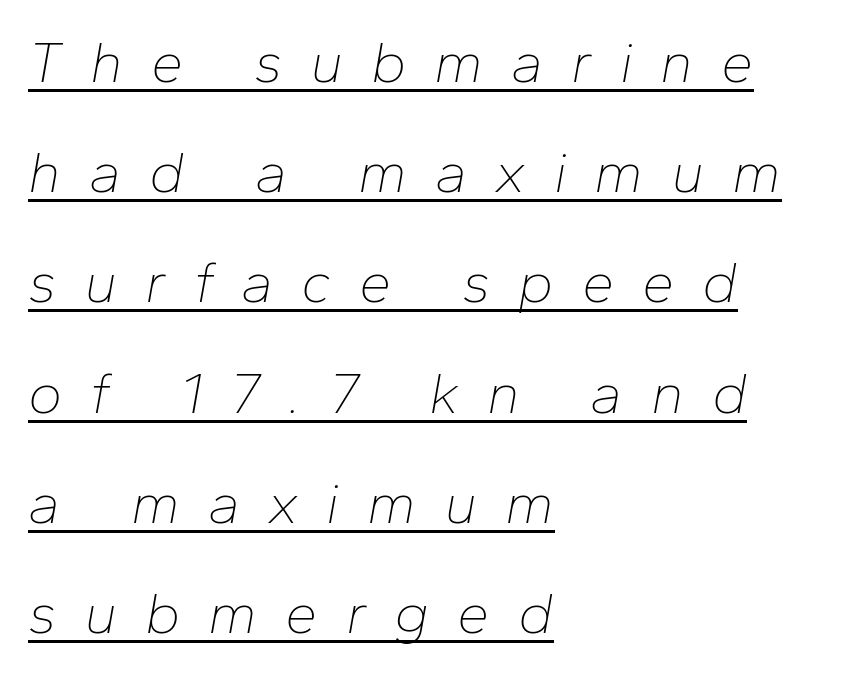
The image shows 58 px thin type, italic (leaning right); set left-aligned, loose line spacing (1.9x), unusually wide letter spacing (+0.48 em), underlined; low stroke contrast and a medium x-height.
